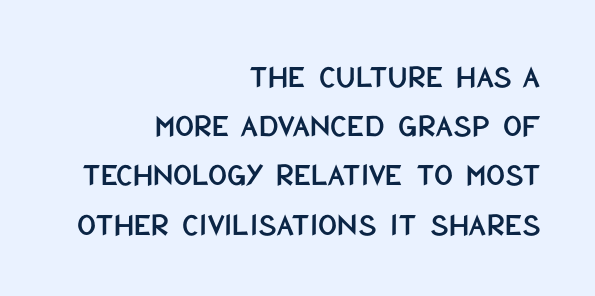
Q: Is the text italic (slanted)? A: No, it is upright.
Q: Is the typeface a serif or a sans-serif typeface? A: Sans-serif.
Q: Is the text underlined? A: No.
Q: How is the paragraph aligned? A: Right-aligned.
Q: Is the spacing between letters normal or unusually wide? A: Normal.
Q: Is the spacing between lines tight, normal or loose? A: Normal.
Q: Width (condensed, normal, or wide)? A: Condensed.
Q: Stroke contrast? A: Low.
Q: x-height? A: Large.
Q: Monospaced? A: No.
